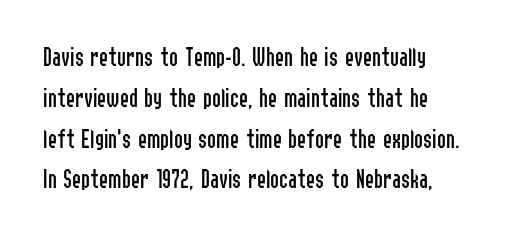
Q: Is the text bold? A: No.
Q: Is the text italic (slanted)? A: No, it is upright.
Q: Is the text underlined? A: No.
Q: Is the spacing between letters normal or unusually wide? A: Normal.
Q: Is the spacing between lines tight, normal or loose? A: Normal.
